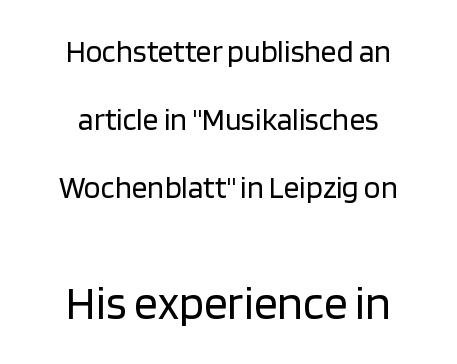
Q: Is the text bold? A: No.
Q: Is the text italic (slanted)? A: No, it is upright.
Q: Is the typeface a serif or a sans-serif typeface? A: Sans-serif.
Q: Is the text underlined? A: No.
Q: How is the paragraph aligned? A: Centered.
Q: Is the spacing between letters normal or unusually wide? A: Normal.
Q: Is the spacing between lines tight, normal or loose? A: Loose.
Q: Which block of text is set in a larger size, the first (top) or the second (bottom)? A: The second (bottom) one.
Q: Width (condensed, normal, or wide)? A: Normal.
Q: Stroke contrast? A: Low.
Q: x-height? A: Large.
Q: Monospaced? A: No.
